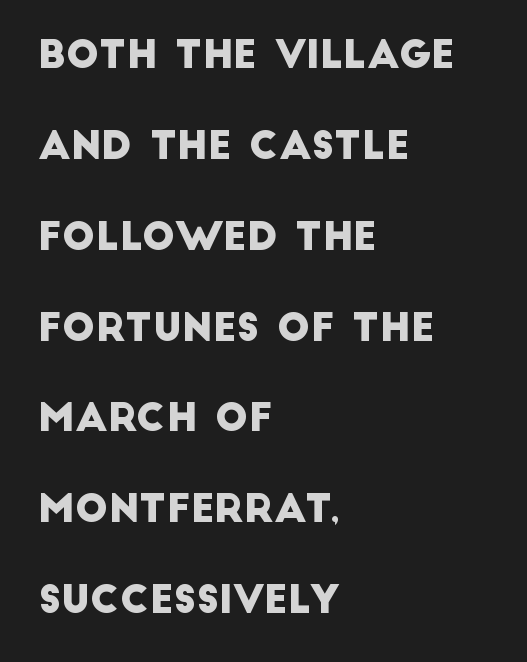
{"serif": "no", "width": "normal", "stroke_contrast": "low", "x_height": "large", "monospaced": "no", "underline": "no", "align": "left", "line_spacing": "loose", "line_spacing_ratio": 2.33, "letter_spacing": "normal", "letter_spacing_em": 0.0, "glyph_px": 39}
